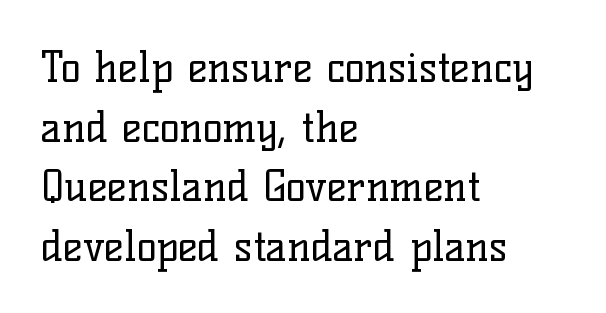
Typeset ragged right — the left edge is the straight one. Looks like regular typesetting: each glyph gets only the width it needs. Leading matches the norm, producing a regular column. Examine the stroke ends and you'll spot serifs. Unmarked baselines from the first word to the last.
